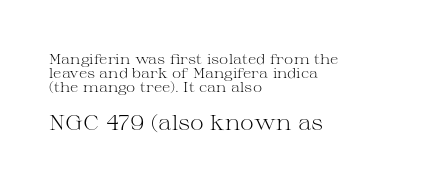
{"italic": "no", "bold": "no", "underline": "no", "align": "left", "line_spacing": "tight", "line_spacing_ratio": 1.01, "letter_spacing": "normal", "letter_spacing_em": 0.0, "larger_block": "second", "size_ratio": 1.5, "glyph_px": 21}
